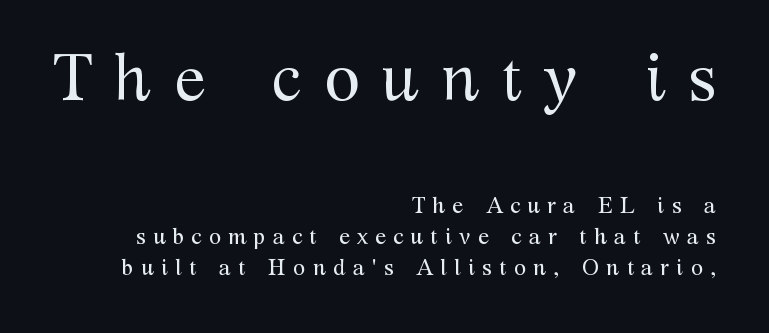
The image shows 65 px regular-weight serif type, upright; set right-aligned, normal line spacing (1.41x), unusually wide letter spacing (+0.33 em), not underlined; the first (top) block is 2.95x larger; medium stroke contrast and a medium x-height.
